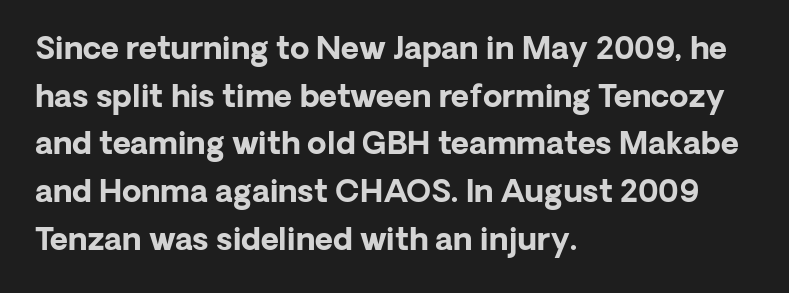
{"serif": "no", "italic": "no", "bold": "yes", "weight": "bold", "width": "normal", "stroke_contrast": "low", "x_height": "medium", "monospaced": "no", "underline": "no", "align": "left", "line_spacing": "normal", "line_spacing_ratio": 1.54, "letter_spacing": "normal", "letter_spacing_em": 0.0, "glyph_px": 31}
